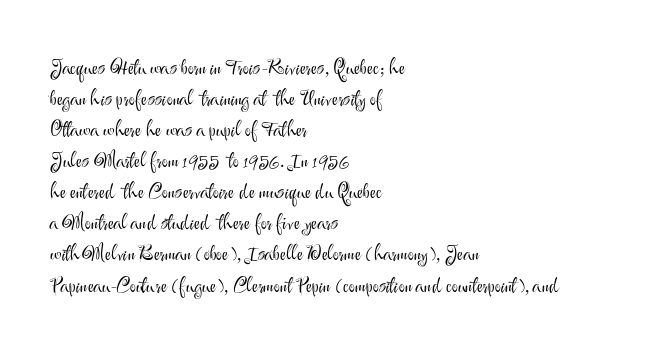
{"bold": "no", "underline": "no", "align": "left", "line_spacing": "normal", "line_spacing_ratio": 1.48, "letter_spacing": "normal", "letter_spacing_em": 0.0, "glyph_px": 21}
